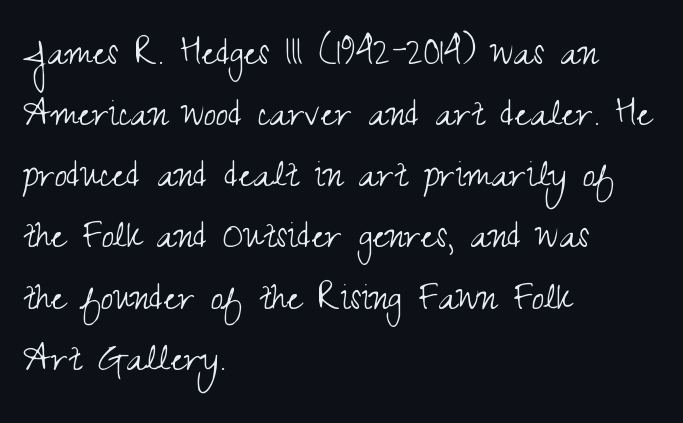
A classic flush-left, rag-right setting is used for this passage. Posture: upright roman. Check where the strokes stop: nothing finishes them off — pure sans. Weight: regular or lighter.
